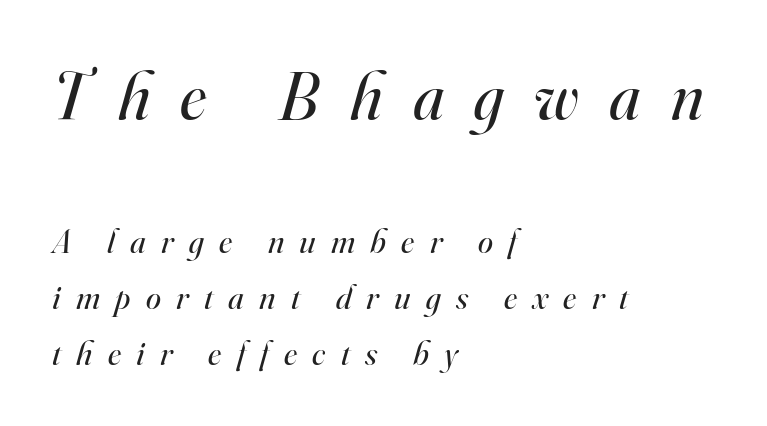
Looks like regular typesetting: each glyph gets only the width it needs. Serifs: yes, visible at the terminals of the letterforms. Honestly, there is no underline to notice here at all. These lines have a slow, spaced-out rhythm from letter to letter. Is the type slanted? Yes — the strokes lean at a clear angle. Which margin do the lines hug? The left one — the right edge is uneven.
